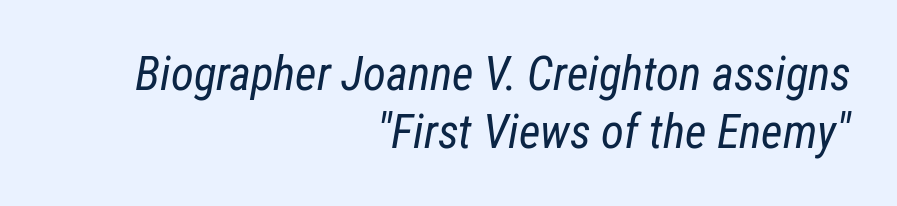
Q: Is the text bold? A: No.
Q: Is the text italic (slanted)? A: Yes, it leans right by about 12 degrees.
Q: Is the text underlined? A: No.
Q: How is the paragraph aligned? A: Right-aligned.
Q: Is the spacing between letters normal or unusually wide? A: Normal.
Q: Width (condensed, normal, or wide)? A: Condensed.
Q: Stroke contrast? A: Low.
Q: x-height? A: Medium.
Q: Monospaced? A: No.
